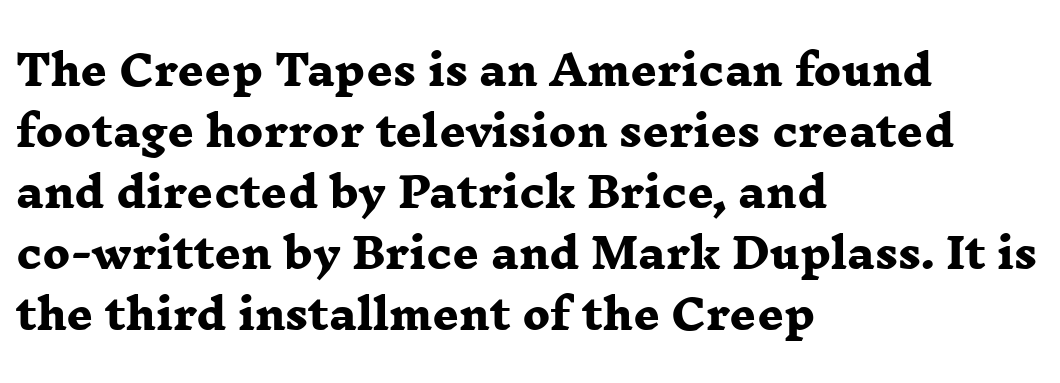
{"serif": "yes", "bold": "yes", "weight": "heavy", "width": "wide", "stroke_contrast": "low", "x_height": "medium", "monospaced": "no", "underline": "no", "align": "left", "line_spacing": "normal", "line_spacing_ratio": 1.49, "letter_spacing": "normal", "letter_spacing_em": 0.0, "glyph_px": 41}
